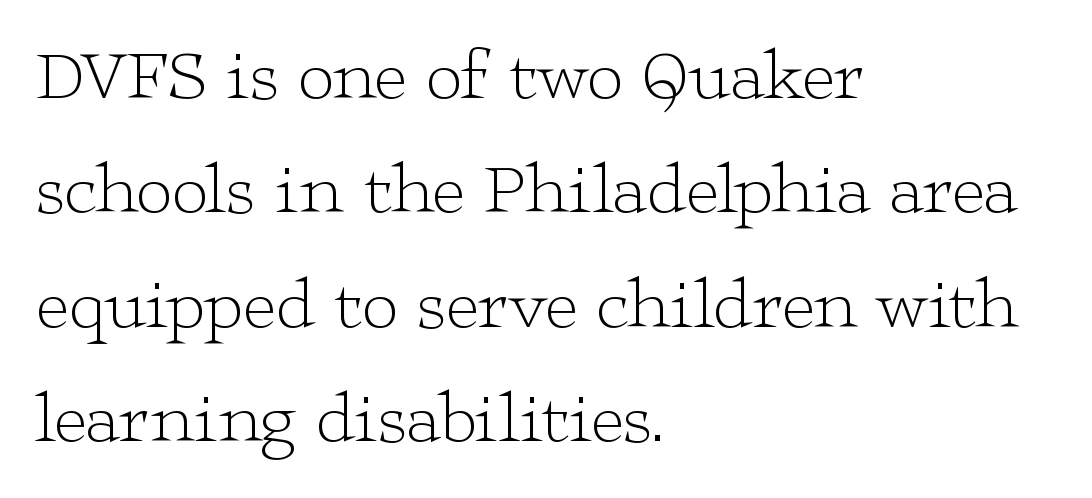
Reading down the block, your eye returns to a fixed left position each line. Yep, those are serifs on the letters. The rendering uses natural spacing where letterforms have individual widths. Quick note: not italic, upright.
